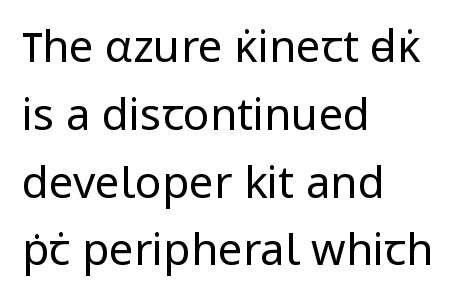
{"serif": "no", "italic": "no", "bold": "no", "weight": "regular", "width": "normal", "stroke_contrast": "low", "x_height": "medium", "monospaced": "no", "underline": "no", "align": "left", "line_spacing": "normal", "line_spacing_ratio": 1.54, "letter_spacing": "normal", "letter_spacing_em": 0.0, "glyph_px": 44}
